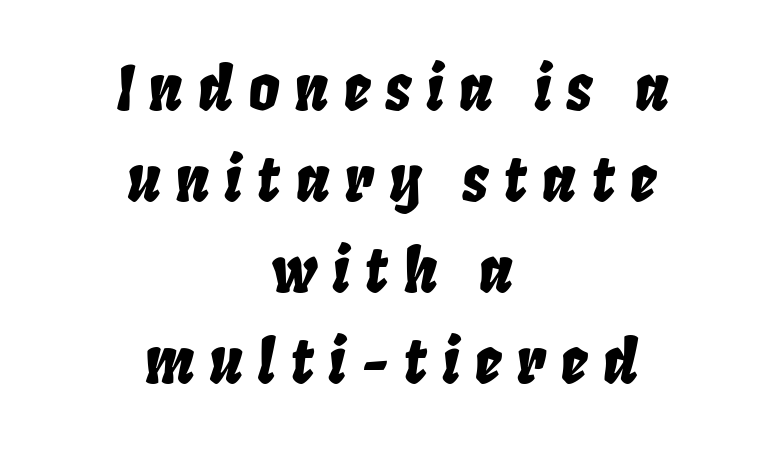
Q: Is the text italic (slanted)? A: Yes, it leans right by about 8 degrees.
Q: Is the text underlined? A: No.
Q: How is the paragraph aligned? A: Centered.
Q: Is the spacing between letters normal or unusually wide? A: Unusually wide.
Q: Is the spacing between lines tight, normal or loose? A: Normal.
Q: Width (condensed, normal, or wide)? A: Condensed.
Q: Stroke contrast? A: Low.
Q: x-height? A: Large.
Q: Monospaced? A: No.
